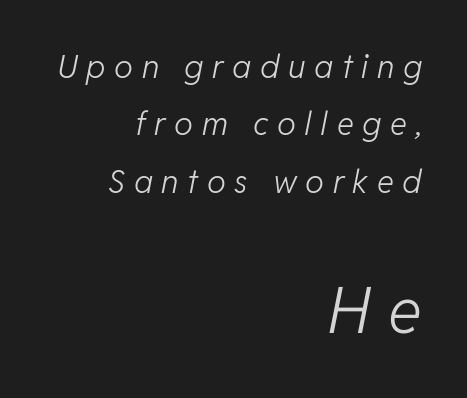
Display-style spreading of the glyphs; the letterfit is very open. Lines of text with bare space underneath. Think standard paragraph weight, or any step lighter than that. Looks like regular typesetting: each glyph gets only the width it needs.
